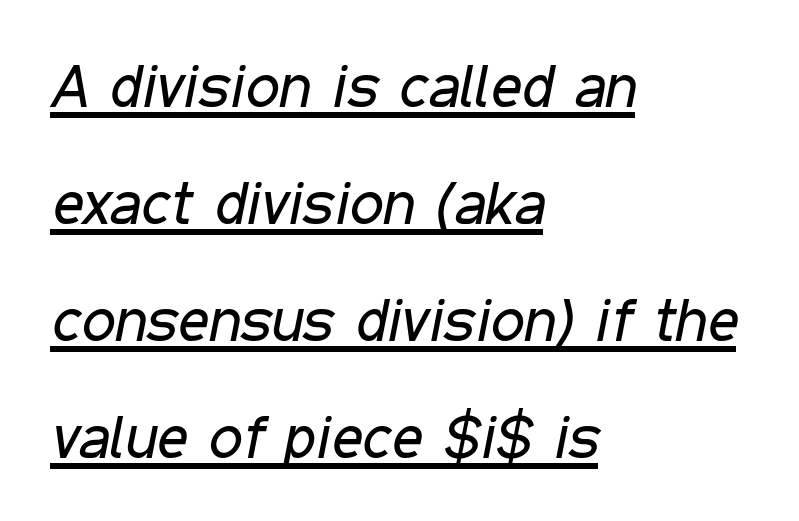
Q: Is the text bold? A: No.
Q: Is the text italic (slanted)? A: Yes, it leans right by about 11 degrees.
Q: Is the text underlined? A: Yes.
Q: How is the paragraph aligned? A: Left-aligned.
Q: Is the spacing between letters normal or unusually wide? A: Normal.
Q: Is the spacing between lines tight, normal or loose? A: Loose.
Q: Width (condensed, normal, or wide)? A: Condensed.
Q: Stroke contrast? A: Low.
Q: x-height? A: Medium.
Q: Monospaced? A: No.
